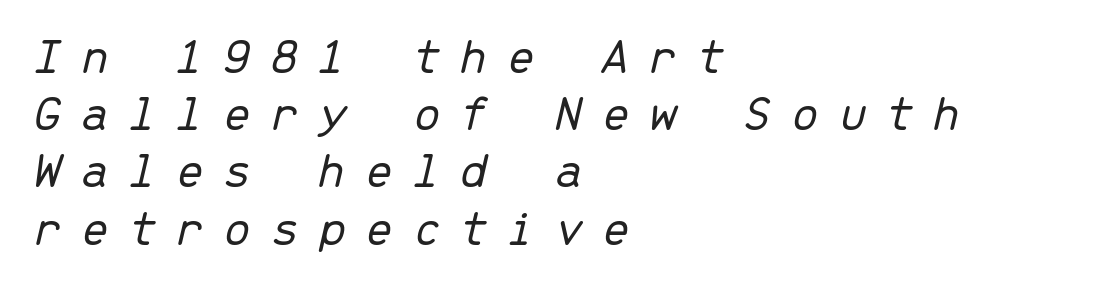
Q: Is the text bold? A: No.
Q: Is the text italic (slanted)? A: Yes, it leans right by about 13 degrees.
Q: Is the text underlined? A: No.
Q: How is the paragraph aligned? A: Left-aligned.
Q: Is the spacing between letters normal or unusually wide? A: Unusually wide.
Q: Is the spacing between lines tight, normal or loose? A: Tight.
Q: Width (condensed, normal, or wide)? A: Normal.
Q: Stroke contrast? A: Low.
Q: x-height? A: Medium.
Q: Monospaced? A: Yes.
